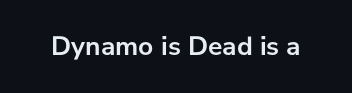
Q: Is the text bold? A: Yes.
Q: Is the text italic (slanted)? A: No, it is upright.
Q: Is the text underlined? A: No.
Q: Is the spacing between letters normal or unusually wide? A: Normal.
